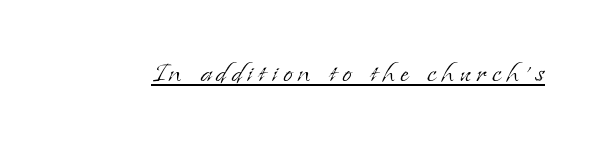
{"serif": "yes", "bold": "no", "weight": "light", "width": "normal", "stroke_contrast": "low", "x_height": "small", "monospaced": "no", "underline": "yes", "glyph_px": 34}
